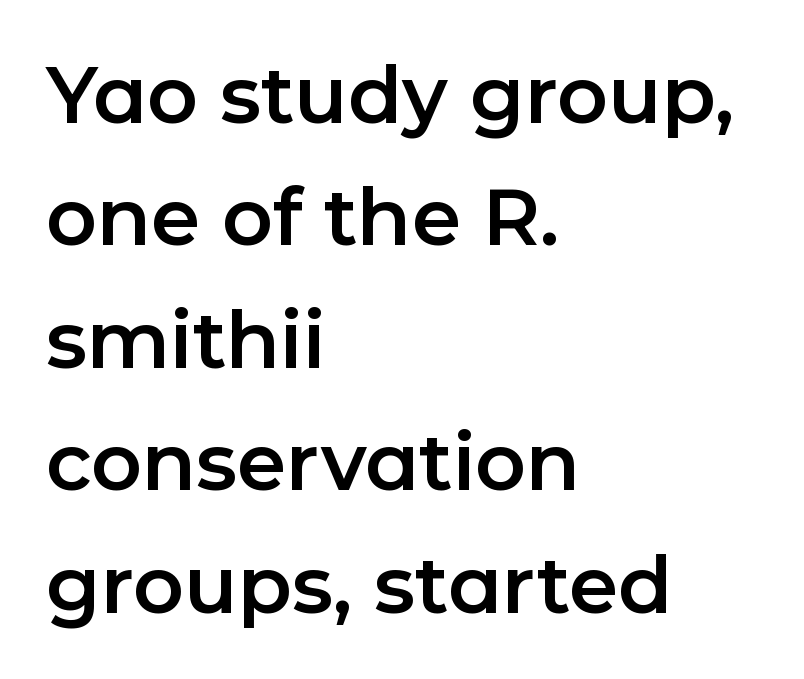
{"serif": "no", "italic": "no", "width": "normal", "stroke_contrast": "low", "x_height": "medium", "monospaced": "no", "underline": "no", "align": "left", "line_spacing": "normal", "line_spacing_ratio": 1.55, "letter_spacing": "normal", "letter_spacing_em": 0.0, "glyph_px": 79}
